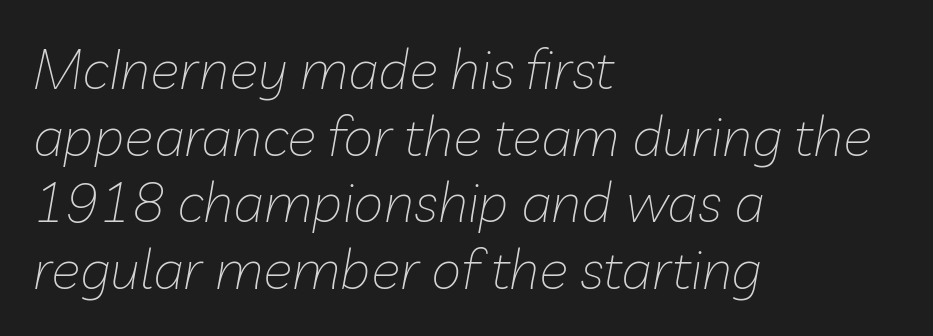
The image shows 55 px thin type, italic (leaning right); set left-aligned, line spacing 1.21x, normal letter spacing, not underlined; low stroke contrast and a medium x-height.
